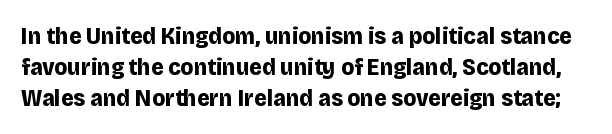
The face used here is rendered with its standard letterfit. A dark, heavy texture on the line: the type is bold. Horizontal bands of white between lines are of average thickness. The typography opts for an upright posture over an oblique one. The baseline area is clear.
